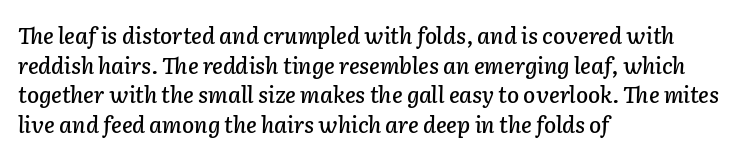
The image shows 22 px text type, italic (leaning right); set left-aligned, normal line spacing (1.35x), normal letter spacing, not underlined.
